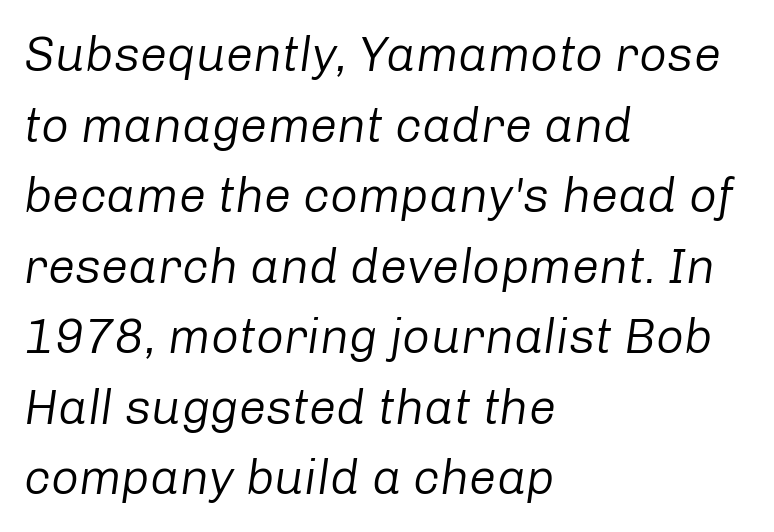
Q: Is the text bold? A: No.
Q: Is the text italic (slanted)? A: Yes, it leans right by about 8 degrees.
Q: Is the text underlined? A: No.
Q: How is the paragraph aligned? A: Left-aligned.
Q: Is the spacing between letters normal or unusually wide? A: Normal.
Q: Is the spacing between lines tight, normal or loose? A: Normal.
Q: Width (condensed, normal, or wide)? A: Normal.
Q: Stroke contrast? A: Low.
Q: x-height? A: Medium.
Q: Monospaced? A: No.
